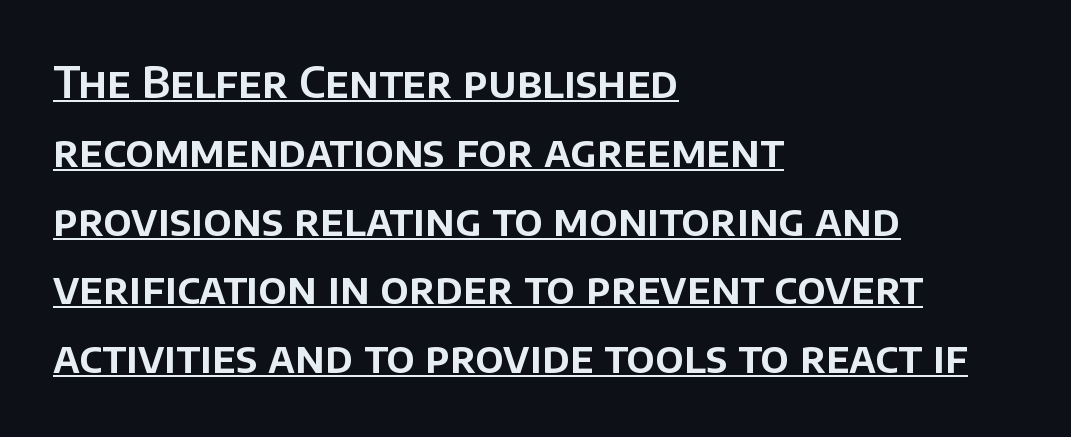
{"serif": "no", "italic": "no", "width": "normal", "stroke_contrast": "low", "x_height": "large", "monospaced": "no", "underline": "yes", "align": "left", "line_spacing": "normal", "line_spacing_ratio": 1.6, "letter_spacing": "normal", "letter_spacing_em": 0.0, "glyph_px": 43}
